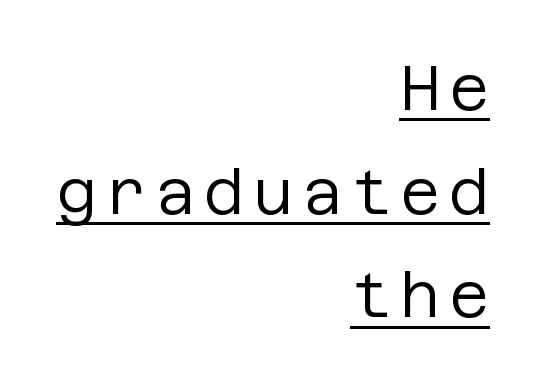
Q: Is the text bold? A: No.
Q: Is the text italic (slanted)? A: No, it is upright.
Q: Is the typeface a serif or a sans-serif typeface? A: Sans-serif.
Q: Is the text underlined? A: Yes.
Q: How is the paragraph aligned? A: Right-aligned.
Q: Is the spacing between lines tight, normal or loose? A: Normal.
Q: Width (condensed, normal, or wide)? A: Normal.
Q: Stroke contrast? A: Low.
Q: x-height? A: Large.
